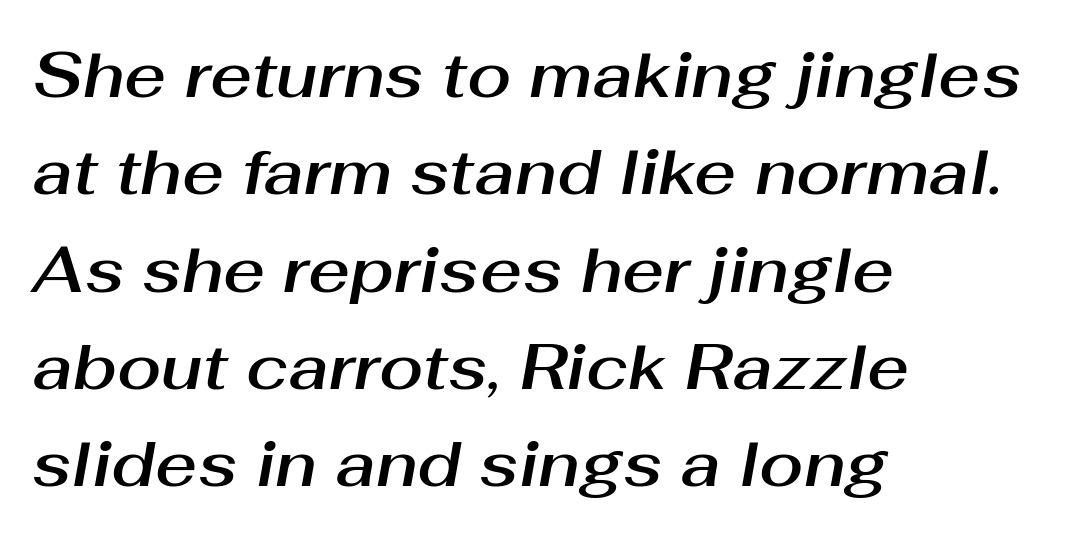
Q: Is the text italic (slanted)? A: Yes, it leans right by about 10 degrees.
Q: Is the text underlined? A: No.
Q: How is the paragraph aligned? A: Left-aligned.
Q: Is the spacing between letters normal or unusually wide? A: Normal.
Q: Is the spacing between lines tight, normal or loose? A: Normal.
Q: Width (condensed, normal, or wide)? A: Normal.
Q: Stroke contrast? A: Medium.
Q: x-height? A: Medium.
Q: Monospaced? A: No.
